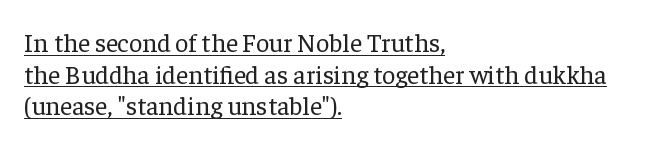
Does the lettering tilt? It doesn't — this is upright. The passage shown is underscored from start to finish. These lines are set flush left with a ragged right edge. Unbolded letterforms with no extra heft.
